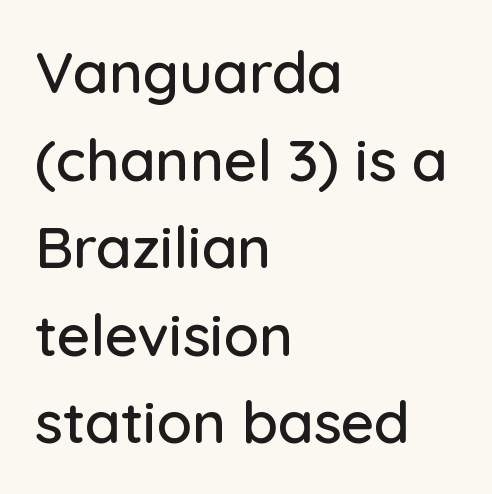
{"serif": "no", "italic": "no", "width": "normal", "stroke_contrast": "low", "x_height": "medium", "monospaced": "no", "underline": "no", "align": "left", "line_spacing": "normal", "line_spacing_ratio": 1.51, "letter_spacing": "normal", "letter_spacing_em": 0.0, "glyph_px": 58}
